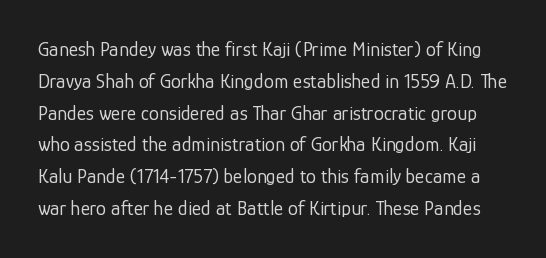
Q: Is the text bold? A: No.
Q: Is the text italic (slanted)? A: No, it is upright.
Q: Is the text underlined? A: No.
Q: Is the spacing between letters normal or unusually wide? A: Normal.
Q: Is the spacing between lines tight, normal or loose? A: Normal.
